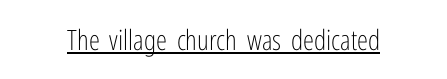
The image shows 28 px light, condensed sans-serif type, upright; set normal letter spacing, underlined; low stroke contrast and a medium x-height.
